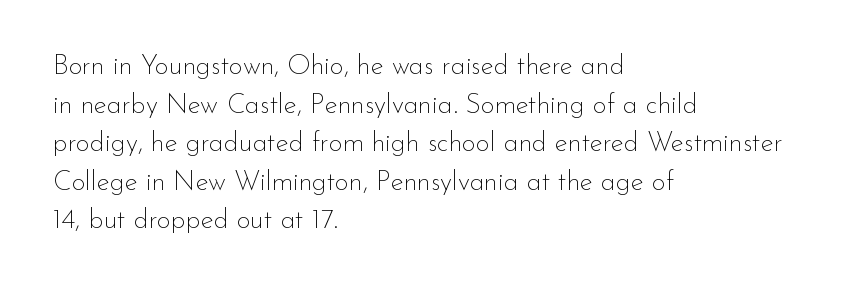
Q: Is the text bold? A: No.
Q: Is the text italic (slanted)? A: No, it is upright.
Q: Is the text underlined? A: No.
Q: How is the paragraph aligned? A: Left-aligned.
Q: Is the spacing between letters normal or unusually wide? A: Normal.
Q: Is the spacing between lines tight, normal or loose? A: Normal.
